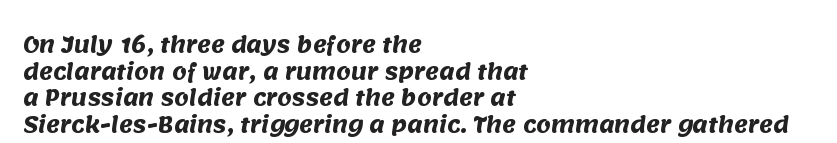
Unmarked baselines from the first word to the last. The setting favours the left margin, as ordinary paragraphs usually do. Regarding leading, the lines here are spaced in the standard way. Observe the ordinary spacing: letters are neighbours, not strangers. Heft: maximum for text — a bold.
